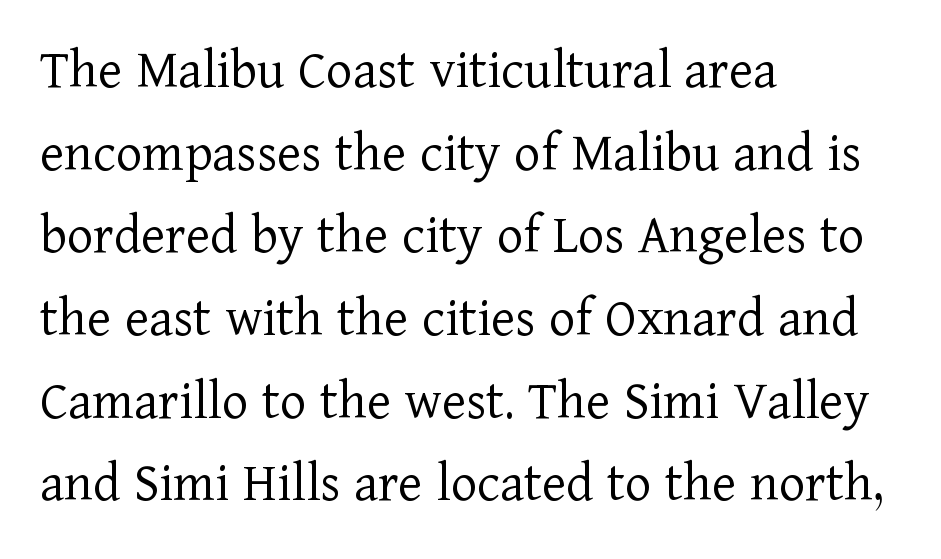
The horizontal fit of the characters is conventional and even. Stems and bowls with no extra thickness — not bold. Horizontally, the lines are justified to the leading edge only. Does the lettering tilt? It doesn't — this is upright. These lines are composed in type with serifs.
